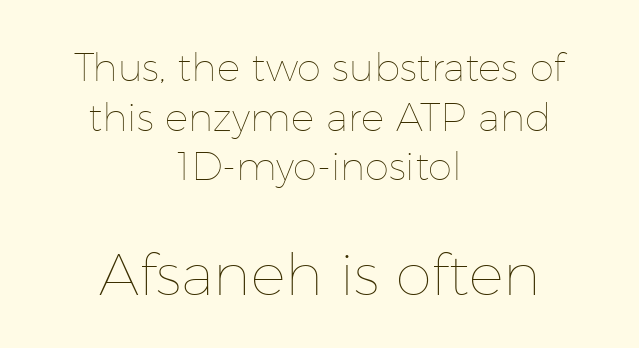
Q: Is the text bold? A: No.
Q: Is the text italic (slanted)? A: No, it is upright.
Q: Is the text underlined? A: No.
Q: How is the paragraph aligned? A: Centered.
Q: Is the spacing between letters normal or unusually wide? A: Normal.
Q: Is the spacing between lines tight, normal or loose? A: Normal.
Q: Which block of text is set in a larger size, the first (top) or the second (bottom)? A: The second (bottom) one.
Q: Width (condensed, normal, or wide)? A: Normal.
Q: Stroke contrast? A: Low.
Q: x-height? A: Medium.
Q: Monospaced? A: No.
